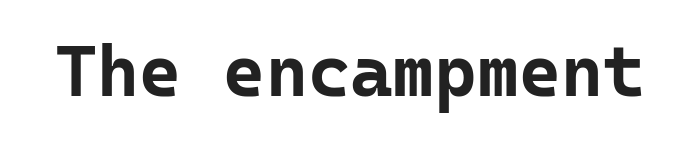
Look at the tracking — it's just the regular setting, nothing added. The rendering shows plain stroke endings on the letterforms — a sans-serif design. Clear beneath every line of the passage. Think of a typewriter: that constant character pitch is what you see here. The face used here has the dense, thick strokes of a bold. Unlike italic type, these characters show no tilt at all.
